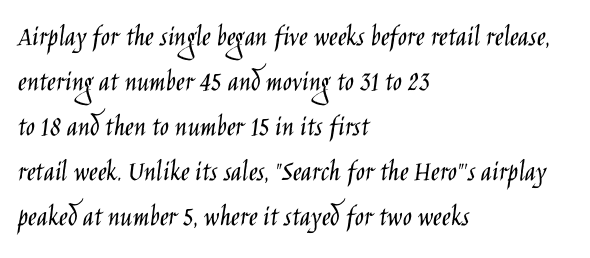
Unbolded letterforms with no extra heft. Leading matches the norm, producing a regular column. Which margin do the lines hug? The left one — the right edge is uneven.
